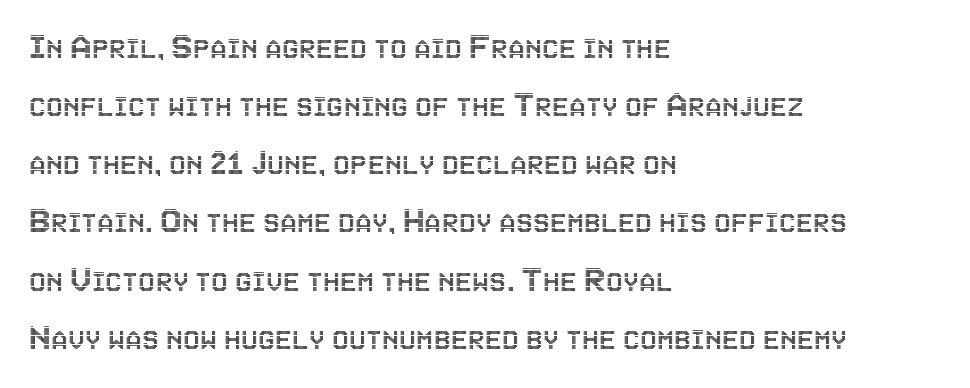
Rendered with straight, roman letterforms. Where is the straight margin? On the left. Characters follow at the spacing the type designer built in. Honestly, there is no underline to notice here at all.
